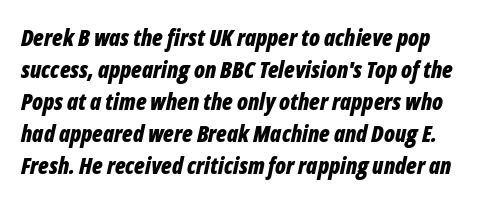
The image shows 23 px bold type, italic (leaning right); set left-aligned, normal line spacing (1.39x), normal letter spacing, not underlined.
